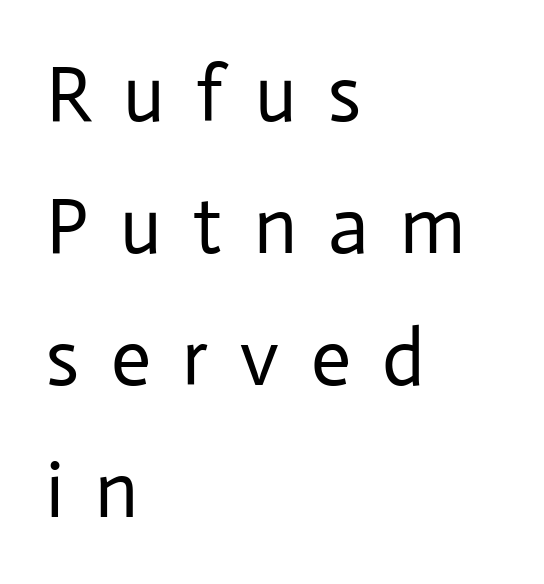
{"serif": "no", "italic": "no", "bold": "no", "weight": "regular", "width": "normal", "stroke_contrast": "low", "x_height": "medium", "monospaced": "no", "underline": "no", "align": "left", "line_spacing": "normal", "line_spacing_ratio": 1.67, "letter_spacing": "wide", "letter_spacing_em": 0.4, "glyph_px": 79}
